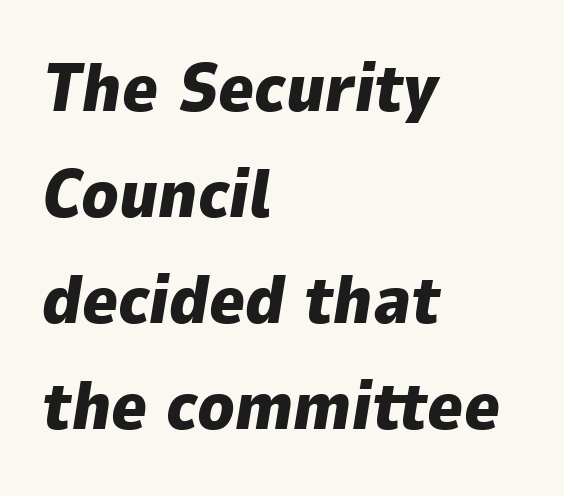
{"italic": "yes", "lean": "right", "slant_degrees": 9, "bold": "yes", "weight": "heavy", "width": "normal", "stroke_contrast": "low", "x_height": "medium", "monospaced": "no", "underline": "no", "align": "left", "line_spacing": "normal", "line_spacing_ratio": 1.56, "letter_spacing": "normal", "letter_spacing_em": 0.0, "glyph_px": 68}
